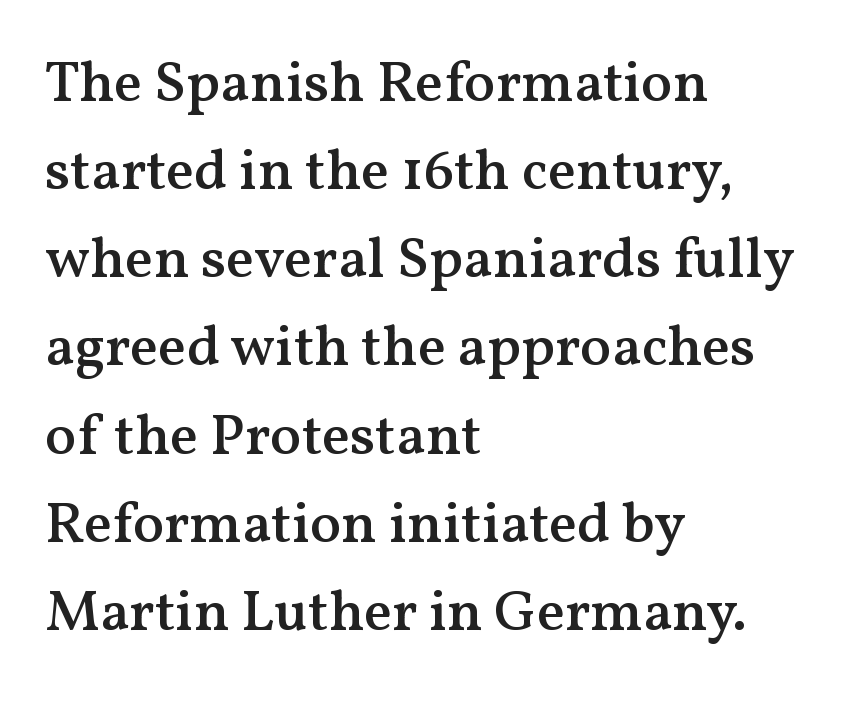
{"serif": "yes", "italic": "no", "bold": "semi", "weight": "semibold", "width": "normal", "stroke_contrast": "medium", "x_height": "medium", "monospaced": "no", "underline": "no", "align": "left", "line_spacing": "normal", "line_spacing_ratio": 1.52, "letter_spacing": "normal", "letter_spacing_em": 0.0, "glyph_px": 58}
